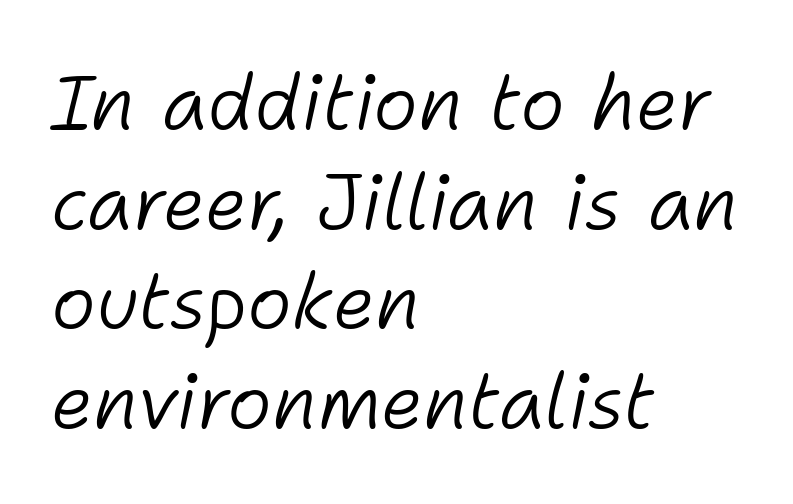
The image shows 76 px light type, italic (leaning right); set left-aligned, normal line spacing (1.31x), normal letter spacing, not underlined; low stroke contrast and a medium x-height.
